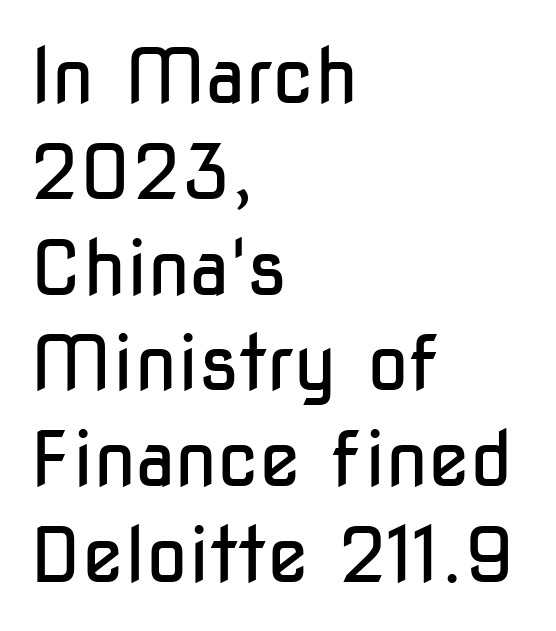
The image shows 76 px regular-weight, condensed sans-serif type, upright; set left-aligned, normal line spacing (1.26x), normal letter spacing, not underlined; low stroke contrast and a medium x-height.
